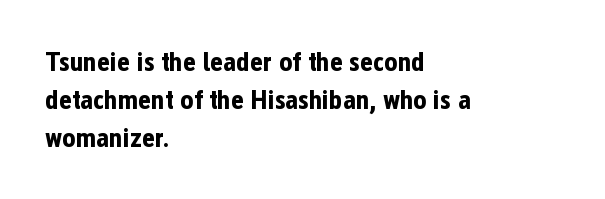
The image shows 28 px bold, condensed sans-serif type, upright; set left-aligned, normal line spacing (1.35x), normal letter spacing, not underlined; low stroke contrast and a medium x-height.
